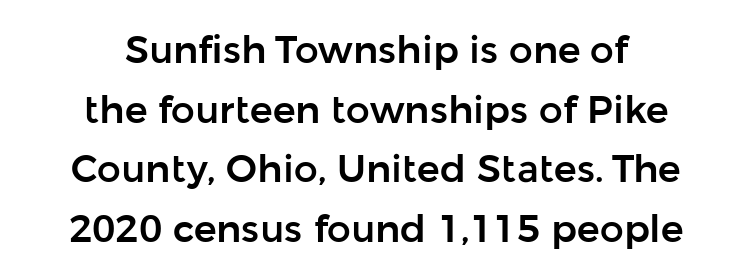
Q: Is the text italic (slanted)? A: No, it is upright.
Q: Is the typeface a serif or a sans-serif typeface? A: Sans-serif.
Q: Is the text underlined? A: No.
Q: How is the paragraph aligned? A: Centered.
Q: Is the spacing between letters normal or unusually wide? A: Normal.
Q: Is the spacing between lines tight, normal or loose? A: Normal.
Q: Width (condensed, normal, or wide)? A: Normal.
Q: Stroke contrast? A: Low.
Q: x-height? A: Medium.
Q: Monospaced? A: No.
